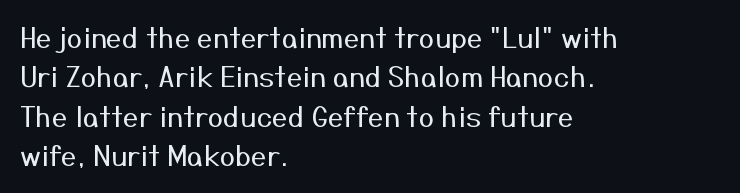
The compositor pushed each line to the left boundary. Underlining? Definitely not there. Spacing between characters is what you'd get straight out of the box. Style check: upright. The font sits on the lighter half of the weight spectrum, regular included.
